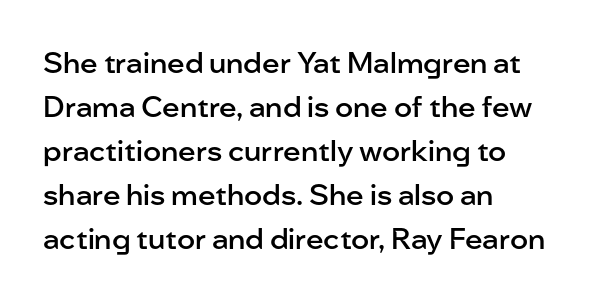
The line texture is even and compact thanks to regular tracking. Every row of glyphs begins at an identical x-position on the left. How heavy is the stroke? Medium-heavy — a semibold, shy of bold. Examine the stroke ends and you'll find no serifs. If you measured baseline to baseline, you'd find a middling distance.
